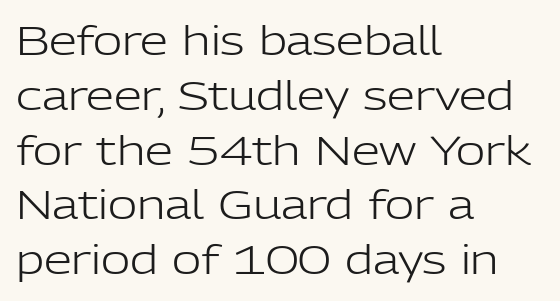
The image shows 40 px light sans-serif type, upright; set left-aligned, normal line spacing (1.37x), normal letter spacing, not underlined; low stroke contrast and a medium x-height.
